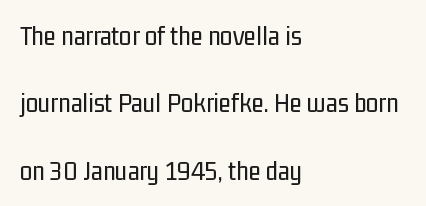
{"serif": "no", "italic": "no", "bold": "no", "weight": "regular", "width": "condensed", "stroke_contrast": "low", "x_height": "medium", "monospaced": "no", "underline": "no", "align": "left", "line_spacing": "loose", "line_spacing_ratio": 2.41, "letter_spacing": "normal", "letter_spacing_em": 0.0, "glyph_px": 28}
